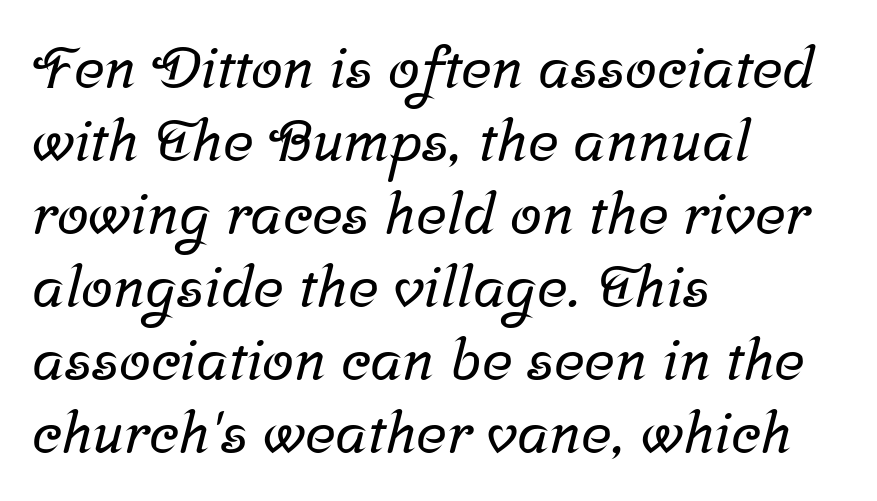
{"width": "normal", "stroke_contrast": "low", "x_height": "medium", "monospaced": "no", "underline": "no", "align": "left", "line_spacing": "normal", "line_spacing_ratio": 1.26, "letter_spacing": "normal", "letter_spacing_em": 0.0, "glyph_px": 58}
